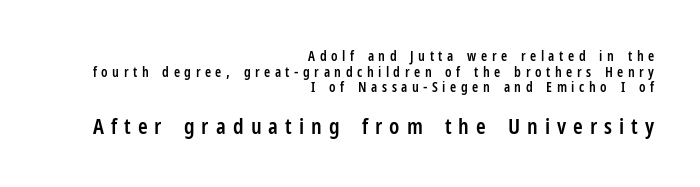
The line texture is sparse and dotted thanks to wide tracking. The string is rendered with underlining switched off. A fair bit of extra ink — the face is semibold, not bold. Teacher's note: observe the even right margin — that is flush-right alignment.
